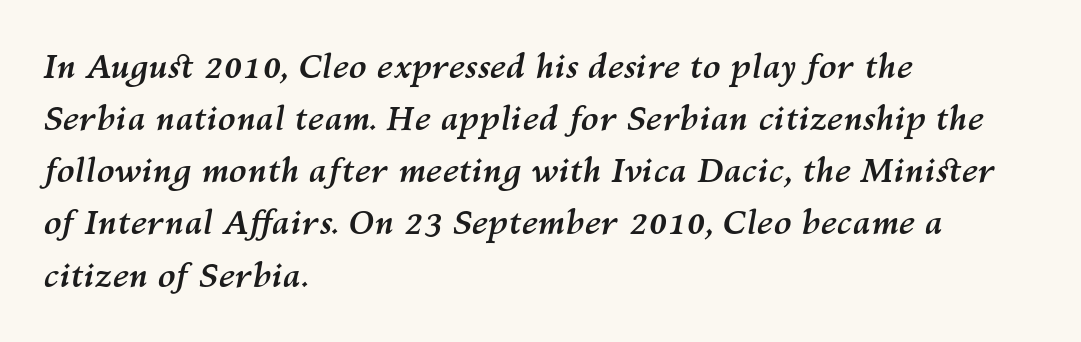
The image shows 33 px semibold type, italic (leaning right); set left-aligned, normal line spacing (1.58x), normal letter spacing, not underlined; medium stroke contrast and a medium x-height.
